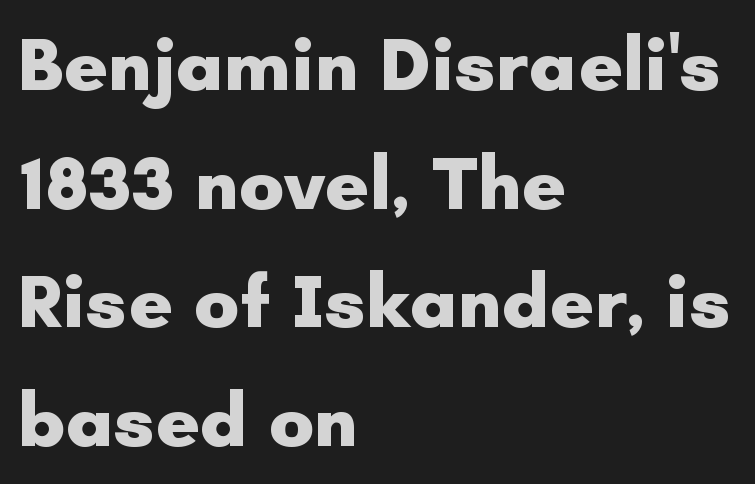
Horizontally, the lines are justified to the leading edge only. As a designer I'd log this as weight 700, bold. Words float on clear page, feet unadorned. Note the varied advance widths — an 'i' is clearly narrower than an 'm'. Designer's note — italics off, roman on. The tracking reads as untouched default to a designer's eye.
